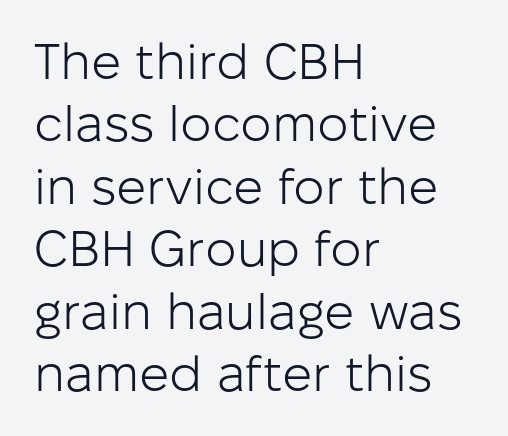
Tracking value appears to be zero — textbook default spacing. These lines sit exactly where default settings would place them. The strip under each line holds only bare page. Note the varied advance widths — an 'i' is clearly narrower than an 'm'. No italicization has been applied; the sample stays upright. No feet cap the strokes, marking this as sans-serif type.
